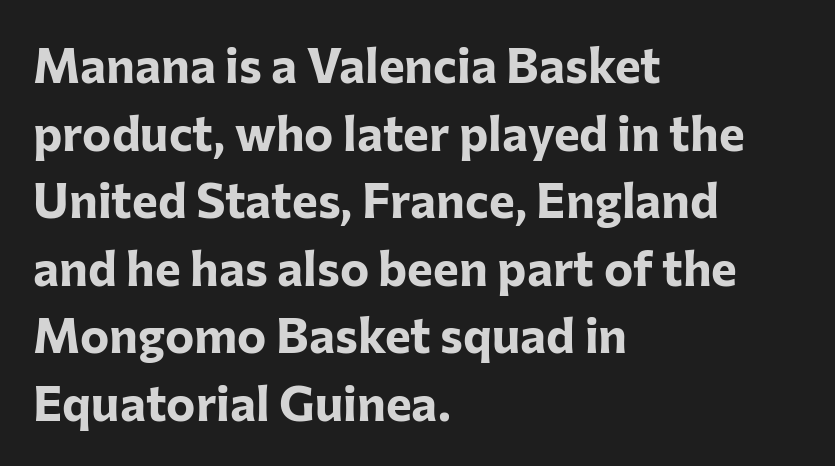
{"serif": "no", "italic": "no", "bold": "yes", "weight": "bold", "width": "normal", "stroke_contrast": "low", "x_height": "medium", "monospaced": "no", "underline": "no", "align": "left", "line_spacing": "normal", "line_spacing_ratio": 1.38, "letter_spacing": "normal", "letter_spacing_em": 0.0, "glyph_px": 49}
